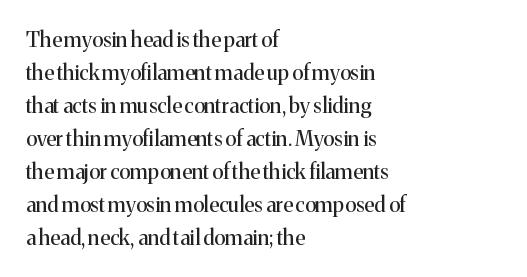
The image shows 21 px text type, upright; set left-aligned, normal line spacing (1.57x), normal letter spacing, not underlined.
